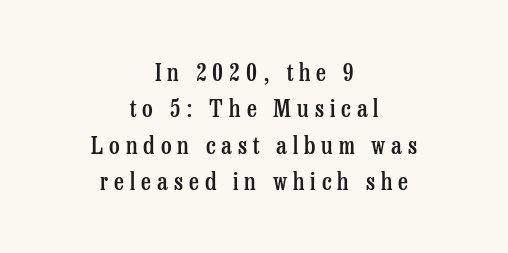
Emphasis by weight is partial: semibold. Each new line begins a customary step beneath the previous one. Descenders are the only things crossing below the line. This rendering uses center alignment, leaving both contours irregular but symmetric. This sample uses expanded letter spacing, leaving extra air between glyphs. Posture: vertical.
